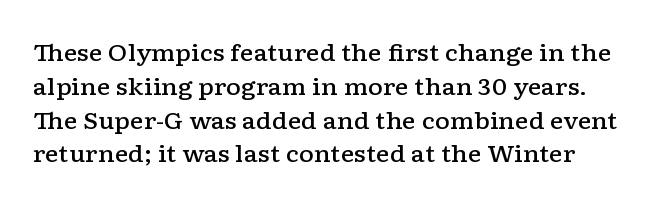
The image shows 23 px text type, upright; set normal line spacing (1.47x), normal letter spacing, not underlined.
